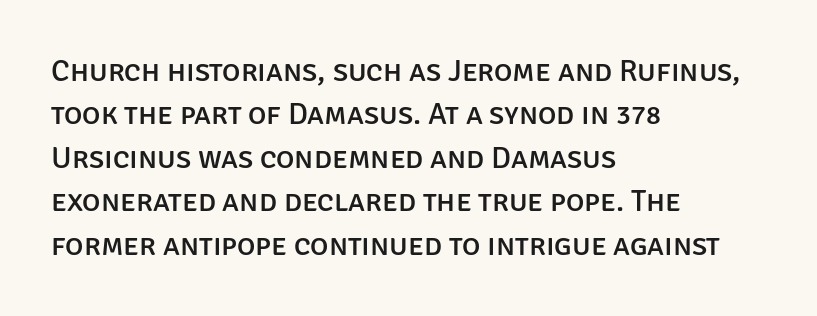
Q: Is the text italic (slanted)? A: No, it is upright.
Q: Is the typeface a serif or a sans-serif typeface? A: Sans-serif.
Q: Is the text underlined? A: No.
Q: How is the paragraph aligned? A: Left-aligned.
Q: Is the spacing between letters normal or unusually wide? A: Normal.
Q: Is the spacing between lines tight, normal or loose? A: Normal.
Q: Width (condensed, normal, or wide)? A: Normal.
Q: Stroke contrast? A: Low.
Q: x-height? A: Large.
Q: Monospaced? A: No.
